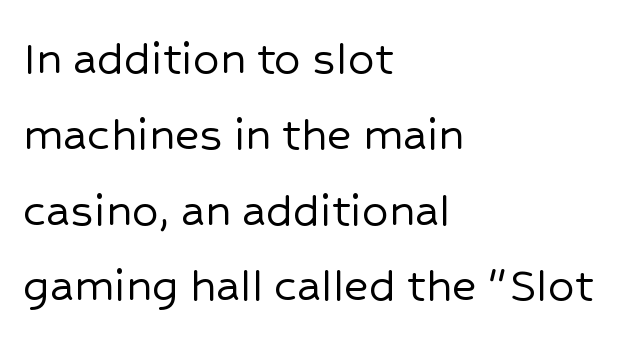
The image shows 53 px sans-serif type, upright; set left-aligned, normal line spacing (1.43x), normal letter spacing, not underlined; low stroke contrast and a medium x-height.
